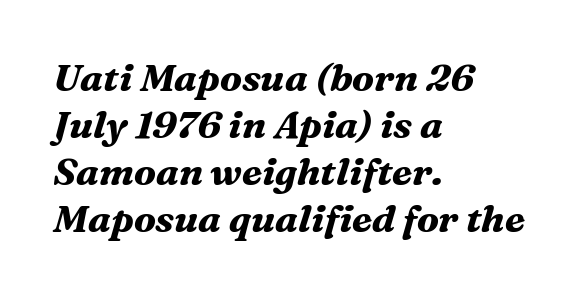
The image shows 38 px bold serif type, italic (leaning right); set left-aligned, line spacing 1.24x, normal letter spacing, not underlined; medium stroke contrast and a medium x-height.
